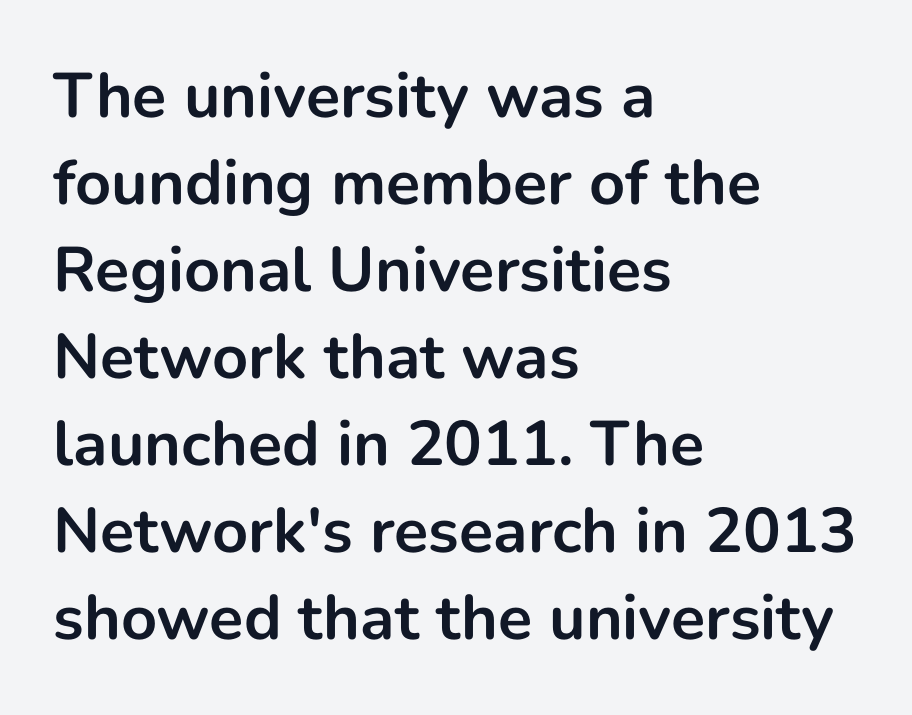
Q: Is the text bold? A: Yes.
Q: Is the text italic (slanted)? A: No, it is upright.
Q: Is the typeface a serif or a sans-serif typeface? A: Sans-serif.
Q: Is the text underlined? A: No.
Q: How is the paragraph aligned? A: Left-aligned.
Q: Is the spacing between letters normal or unusually wide? A: Normal.
Q: Is the spacing between lines tight, normal or loose? A: Normal.
Q: Width (condensed, normal, or wide)? A: Normal.
Q: Stroke contrast? A: Low.
Q: x-height? A: Medium.
Q: Monospaced? A: No.
